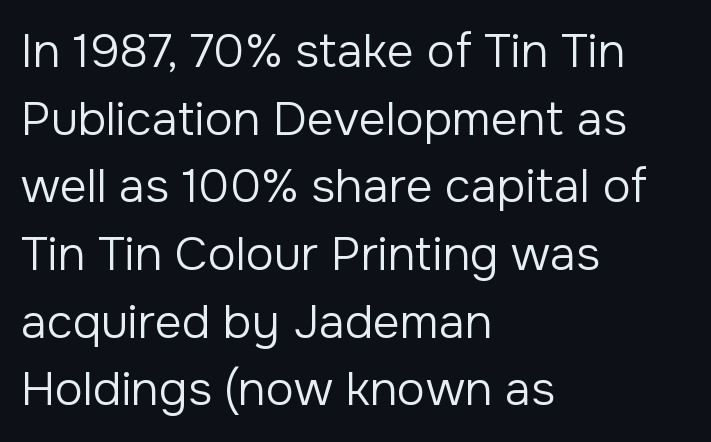
{"serif": "no", "italic": "no", "bold": "no", "weight": "regular", "width": "normal", "stroke_contrast": "low", "x_height": "medium", "monospaced": "no", "underline": "no", "align": "left", "line_spacing": "normal", "line_spacing_ratio": 1.44, "letter_spacing": "normal", "letter_spacing_em": 0.0, "glyph_px": 47}
